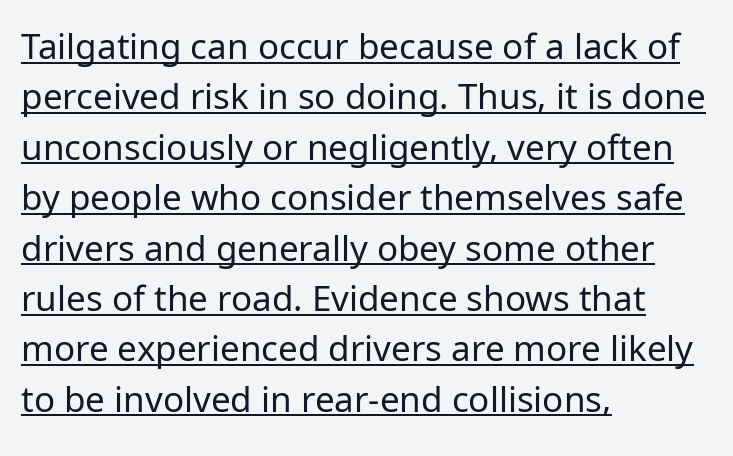
The image shows 35 px regular-weight sans-serif type, upright; set left-aligned, normal line spacing (1.44x), normal letter spacing, underlined; low stroke contrast and a medium x-height.
